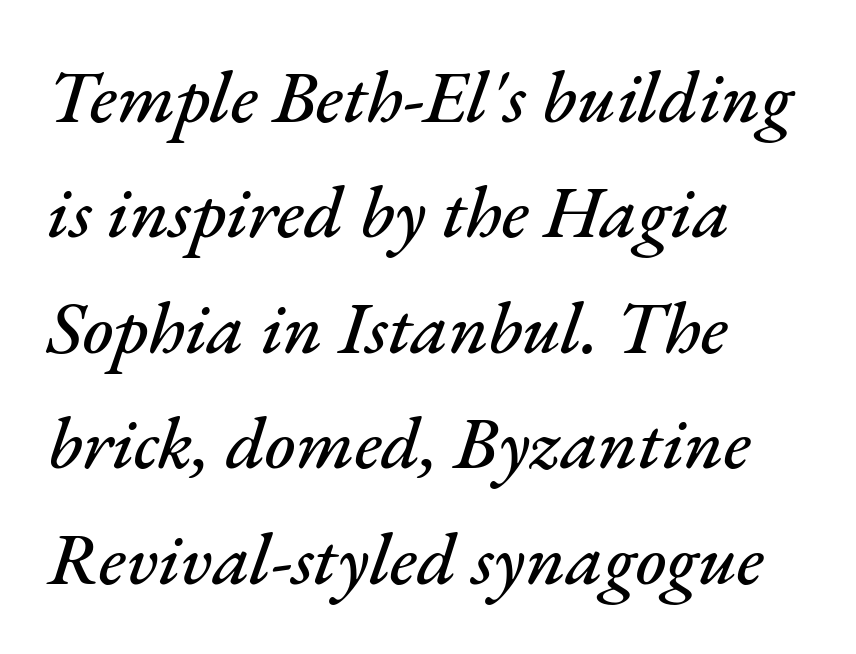
These lines keep a tight, regular rhythm from letter to letter. The designer left line spacing at the default. The compositor pushed each line to the left boundary. Italic? Definitely — the glyphs are oblique. Plain, unruled lines of type.
